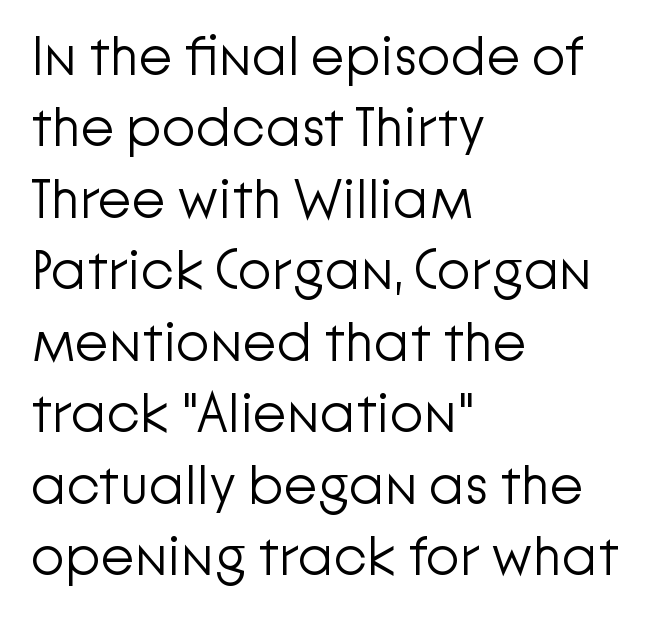
{"serif": "no", "italic": "no", "bold": "no", "weight": "light", "width": "normal", "stroke_contrast": "low", "x_height": "medium", "monospaced": "no", "underline": "no", "align": "left", "line_spacing": "normal", "line_spacing_ratio": 1.3, "letter_spacing": "normal", "letter_spacing_em": 0.0, "glyph_px": 55}
